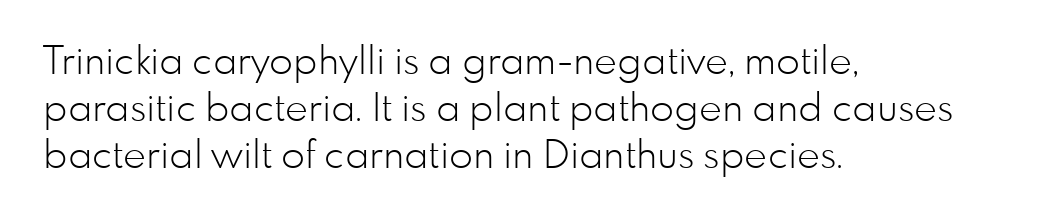
{"serif": "no", "italic": "no", "bold": "no", "weight": "light", "width": "normal", "stroke_contrast": "low", "x_height": "small", "monospaced": "no", "underline": "no", "align": "left", "line_spacing_ratio": 1.2, "letter_spacing": "normal", "letter_spacing_em": 0.0, "glyph_px": 39}
